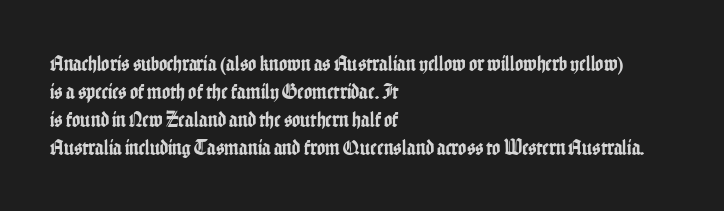
Q: Is the text italic (slanted)? A: No, it is upright.
Q: Is the text underlined? A: No.
Q: How is the paragraph aligned? A: Left-aligned.
Q: Is the spacing between letters normal or unusually wide? A: Normal.
Q: Is the spacing between lines tight, normal or loose? A: Normal.
